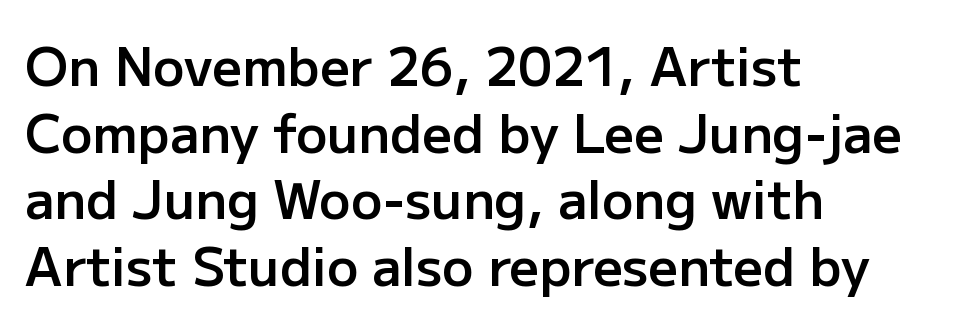
Q: Is the text bold? A: Semi-bold.
Q: Is the text italic (slanted)? A: No, it is upright.
Q: Is the typeface a serif or a sans-serif typeface? A: Sans-serif.
Q: Is the text underlined? A: No.
Q: How is the paragraph aligned? A: Left-aligned.
Q: Is the spacing between letters normal or unusually wide? A: Normal.
Q: Is the spacing between lines tight, normal or loose? A: Normal.
Q: Width (condensed, normal, or wide)? A: Normal.
Q: Stroke contrast? A: Low.
Q: x-height? A: Medium.
Q: Monospaced? A: No.
